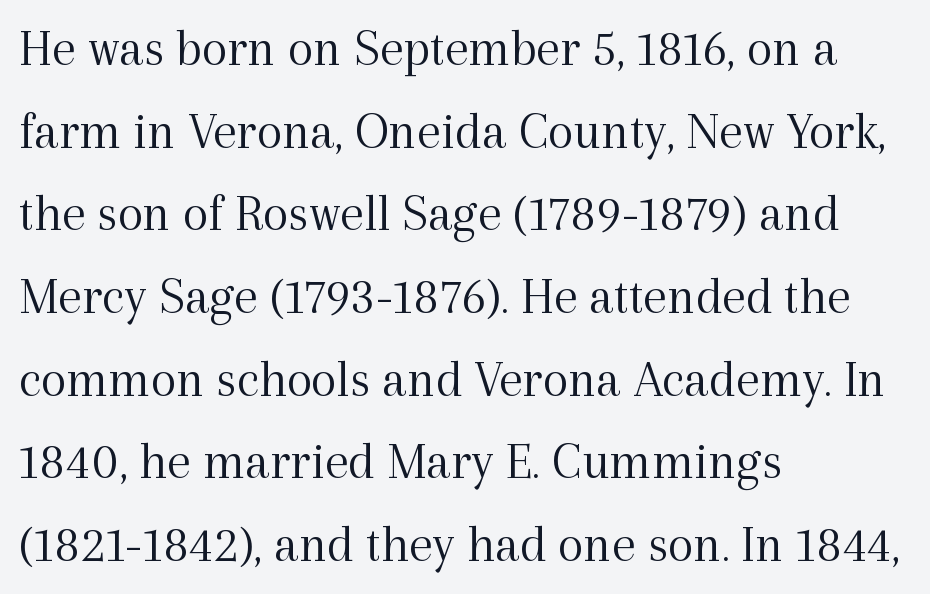
The image shows 53 px light serif type, upright; set left-aligned, normal line spacing (1.56x), normal letter spacing, not underlined; a medium x-height.
